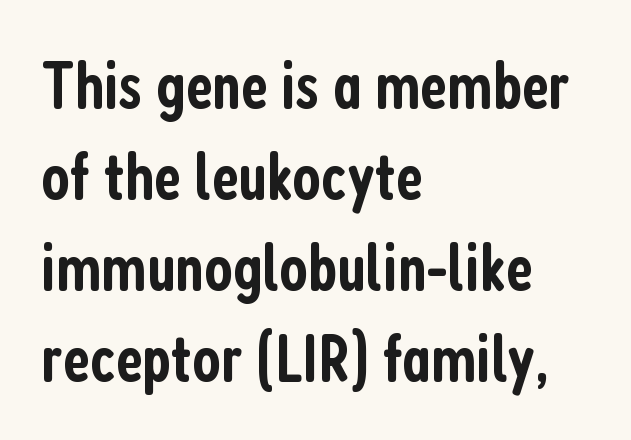
The image shows 68 px semibold, condensed sans-serif type, upright; set left-aligned, normal line spacing (1.34x), normal letter spacing, not underlined; low stroke contrast and a medium x-height.
